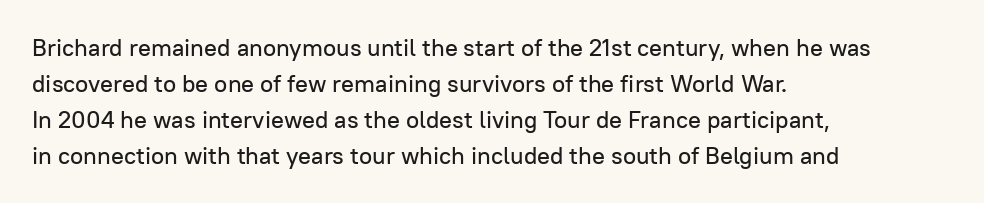
Q: Is the text italic (slanted)? A: No, it is upright.
Q: Is the text underlined? A: No.
Q: How is the paragraph aligned? A: Left-aligned.
Q: Is the spacing between letters normal or unusually wide? A: Normal.
Q: Is the spacing between lines tight, normal or loose? A: Normal.
